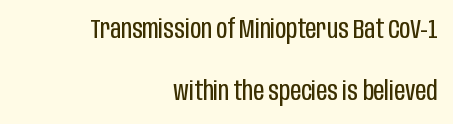
{"italic": "no", "bold": "no", "underline": "no", "align": "right", "line_spacing": "loose", "line_spacing_ratio": 2.31, "letter_spacing": "normal", "letter_spacing_em": 0.0, "glyph_px": 27}
